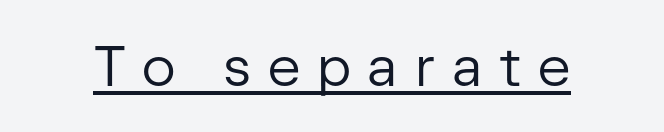
Q: Is the text bold? A: No.
Q: Is the text italic (slanted)? A: No, it is upright.
Q: Is the typeface a serif or a sans-serif typeface? A: Sans-serif.
Q: Is the text underlined? A: Yes.
Q: Is the spacing between letters normal or unusually wide? A: Unusually wide.
Q: Width (condensed, normal, or wide)? A: Normal.
Q: Stroke contrast? A: Low.
Q: x-height? A: Medium.
Q: Monospaced? A: No.
